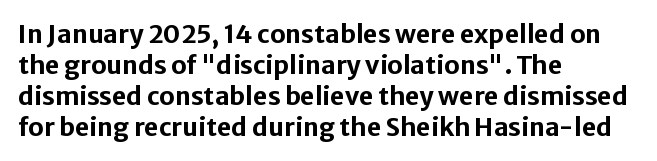
The image shows 25 px bold type, upright; set left-aligned, line spacing 1.24x, normal letter spacing, not underlined.
